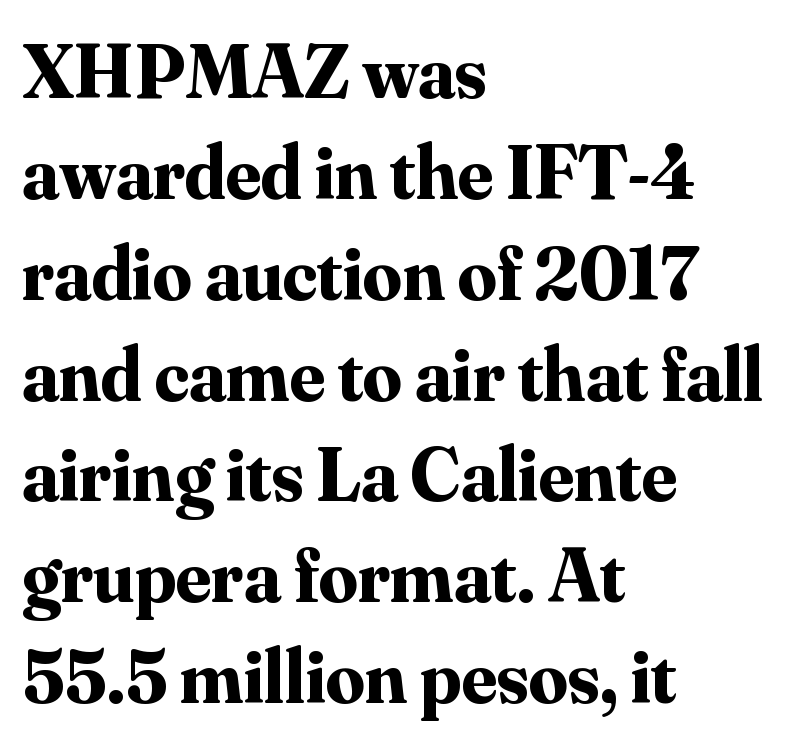
The compositor pushed each line to the left boundary. Check the space under the baseline: it is left empty. Quick note: interline space is typical. Looks like regular typesetting: each glyph gets only the width it needs. The strokes are fattened all the way to bold.
